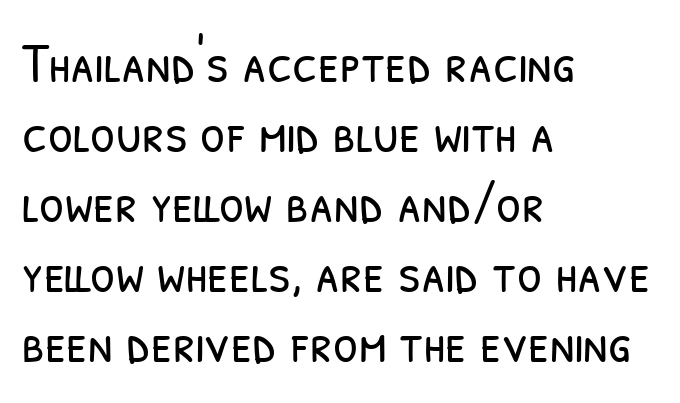
All the whitespace from short lines collects on the right. The weight would be labelled regular, book, light, or lighter still. The passage shown has conventional tracking throughout. Are there feet on the stems? There aren't — it's a sans. You could not count columns in this text — the font is proportionally spaced.
